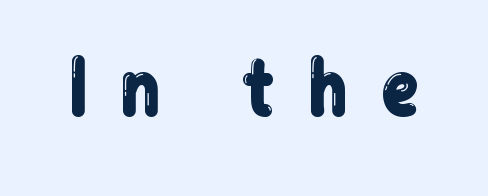
The image shows 74 px condensed sans-serif type, upright; set unusually wide letter spacing (+0.41 em), not underlined; low stroke contrast and a medium x-height.
